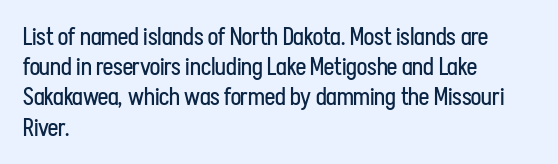
The image shows 24 px text type, upright; set left-aligned, normal line spacing (1.26x), normal letter spacing, not underlined.
